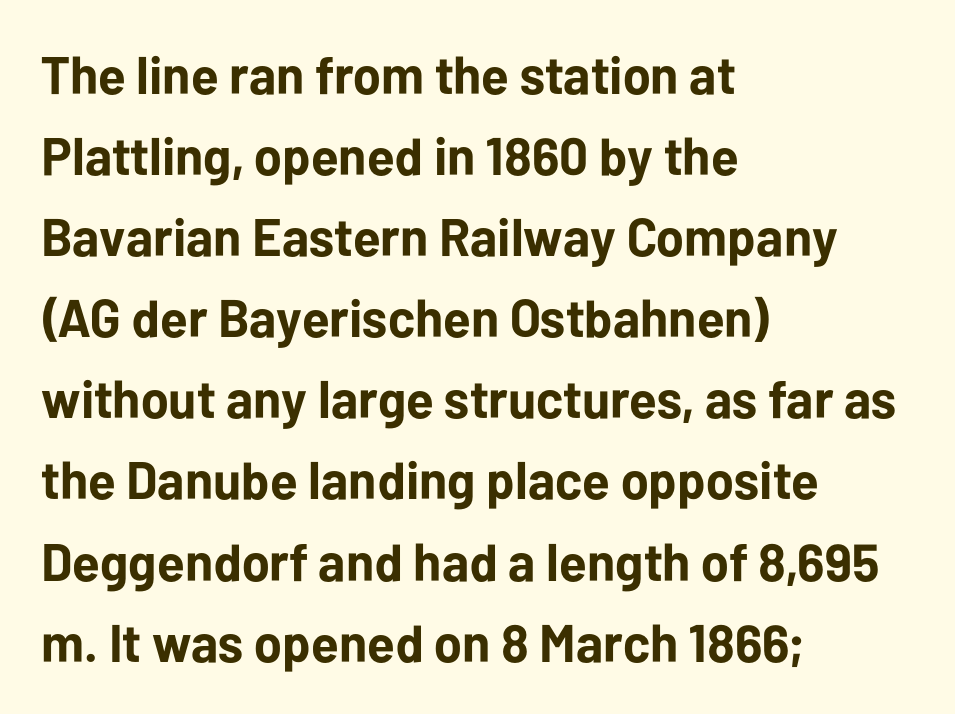
The image shows 53 px bold sans-serif type, upright; set left-aligned, normal line spacing (1.53x), normal letter spacing, not underlined; low stroke contrast and a medium x-height.
